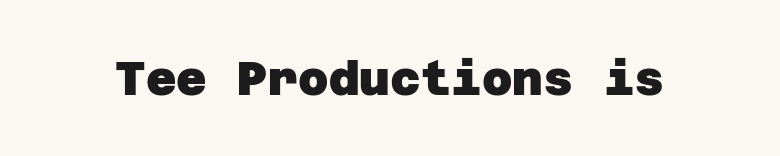
{"serif": "no", "bold": "yes", "weight": "heavy", "width": "normal", "stroke_contrast": "low", "x_height": "large", "underline": "no", "letter_spacing": "normal", "letter_spacing_em": 0.0, "glyph_px": 47}
